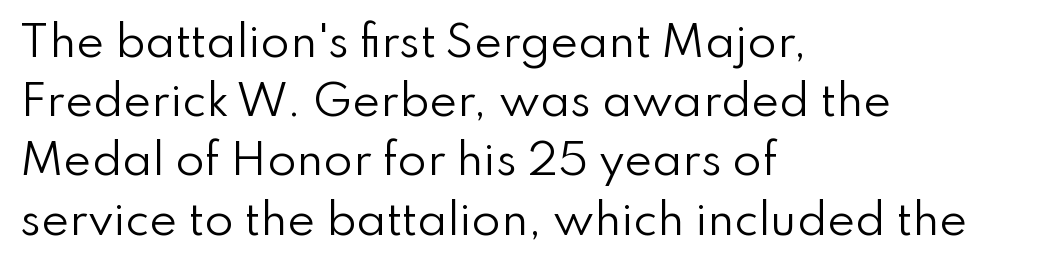
{"serif": "no", "italic": "no", "bold": "no", "weight": "regular", "width": "normal", "stroke_contrast": "low", "x_height": "small", "monospaced": "no", "underline": "no", "align": "left", "line_spacing": "normal", "line_spacing_ratio": 1.41, "letter_spacing": "normal", "letter_spacing_em": 0.0, "glyph_px": 42}
